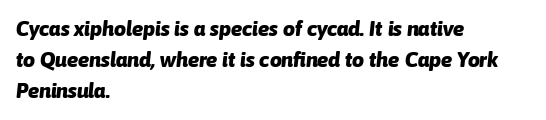
The passage shown stacks its lines at a standard gap. Underline: absent. Left-aligned paragraph, ragged on the right. Tracking value appears to be zero — textbook default spacing.
